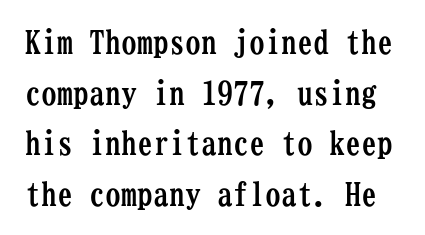
The image shows 32 px semibold, condensed serif type, upright, monospaced; set normal line spacing (1.58x), normal letter spacing, not underlined; low stroke contrast and a medium x-height.
